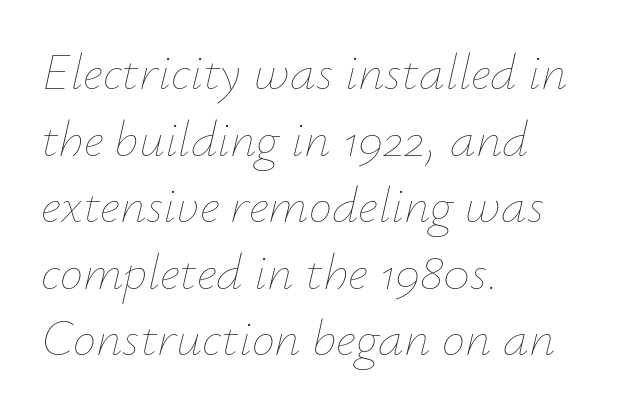
The image shows 52 px thin type, italic (leaning right); set left-aligned, normal line spacing (1.28x), normal letter spacing, not underlined; low stroke contrast and a small x-height.
